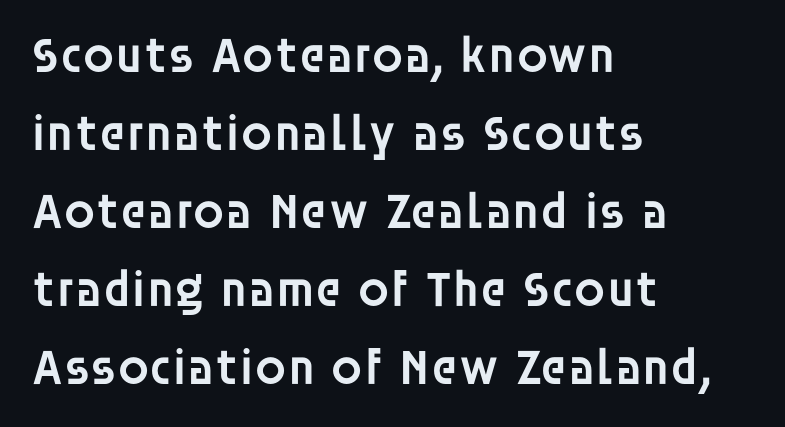
The image shows 51 px semibold sans-serif type, upright; set left-aligned, normal line spacing (1.53x), normal letter spacing, not underlined; low stroke contrast and a large x-height.
